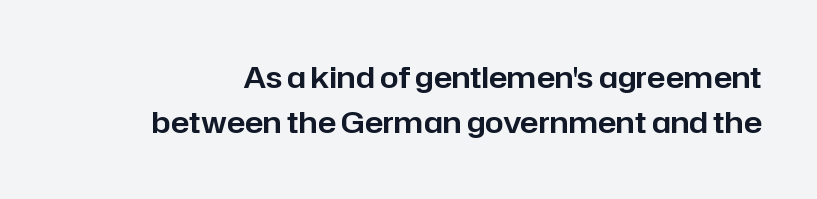
Q: Is the text italic (slanted)? A: No, it is upright.
Q: Is the typeface a serif or a sans-serif typeface? A: Sans-serif.
Q: Is the text underlined? A: No.
Q: Is the spacing between letters normal or unusually wide? A: Normal.
Q: Is the spacing between lines tight, normal or loose? A: Normal.
Q: Width (condensed, normal, or wide)? A: Normal.
Q: Stroke contrast? A: Low.
Q: x-height? A: Medium.
Q: Monospaced? A: No.
